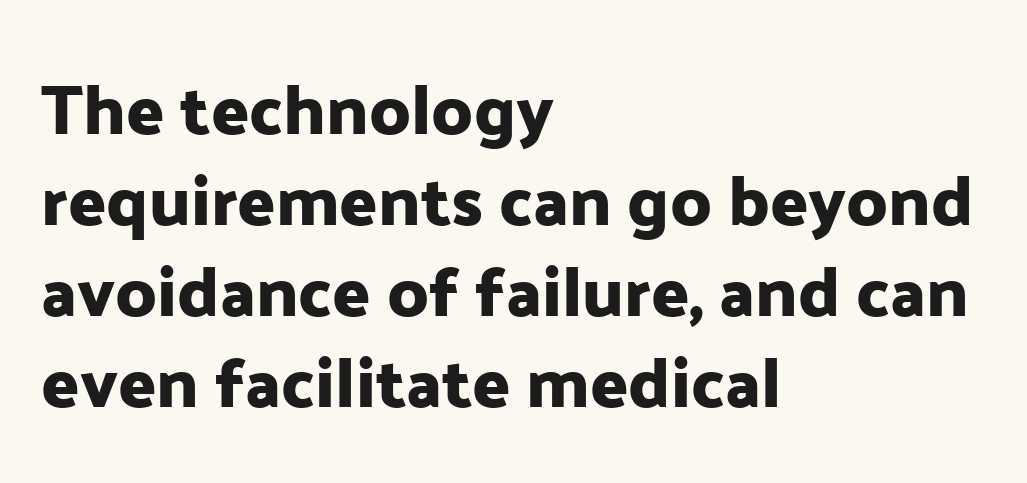
The image shows 70 px sans-serif type, upright; set left-aligned, normal line spacing (1.3x), normal letter spacing, not underlined; low stroke contrast and a medium x-height.
